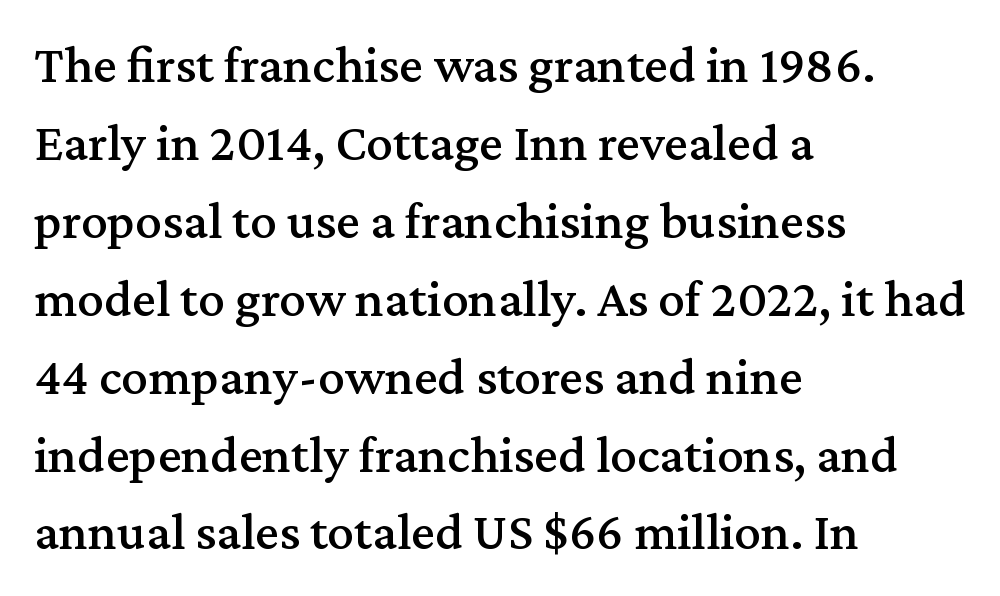
The passage shown stacks its lines at a standard gap. The rendering keeps characters at their native spacing. Italic: no, the glyphs are upright roman. The text block is weighted toward the left margin, trailing off unevenly rightward.
